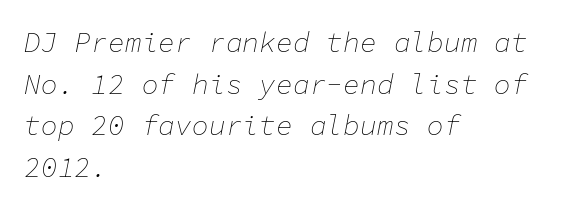
{"italic": "yes", "lean": "right", "slant_degrees": 11, "bold": "no", "weight": "thin", "width": "normal", "stroke_contrast": "low", "x_height": "medium", "monospaced": "yes", "underline": "no", "align": "left", "line_spacing": "normal", "line_spacing_ratio": 1.49, "letter_spacing": "normal", "letter_spacing_em": 0.0, "glyph_px": 28}
